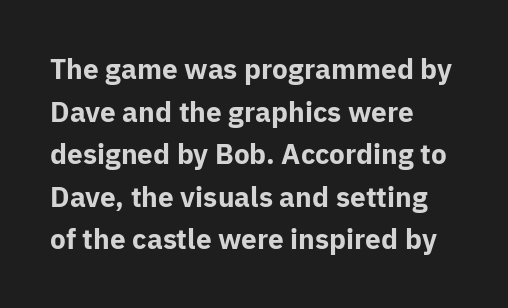
{"serif": "no", "italic": "no", "bold": "yes", "weight": "bold", "width": "normal", "stroke_contrast": "low", "x_height": "medium", "monospaced": "no", "underline": "no", "align": "left", "line_spacing": "normal", "line_spacing_ratio": 1.52, "letter_spacing": "normal", "letter_spacing_em": 0.0, "glyph_px": 28}
